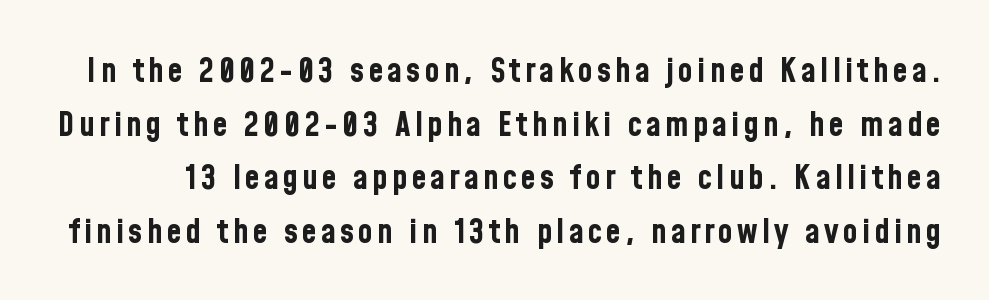
{"serif": "no", "italic": "no", "bold": "yes", "weight": "bold", "width": "condensed", "stroke_contrast": "low", "x_height": "medium", "monospaced": "no", "underline": "no", "line_spacing": "normal", "line_spacing_ratio": 1.58, "glyph_px": 34}
